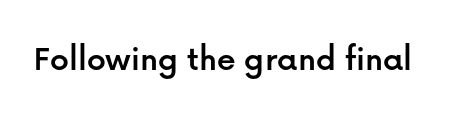
The image shows 37 px sans-serif type, upright; set normal letter spacing, not underlined; low stroke contrast and a medium x-height.
